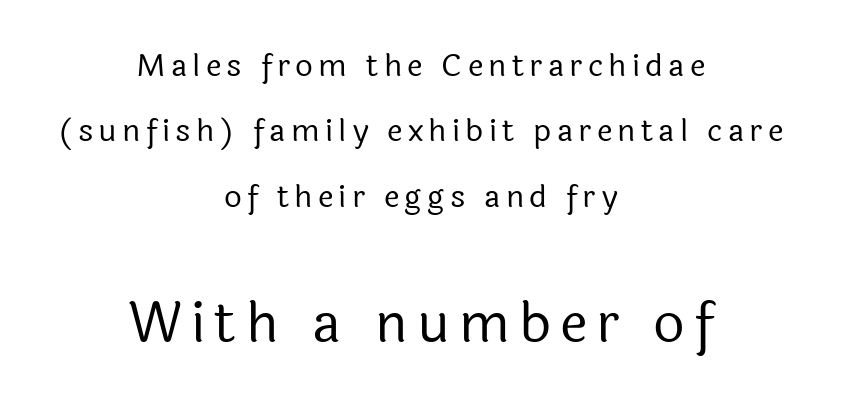
Nothing heavy about these letters — not bold at all. Quick note: underline off. The typeface chosen for these lines omits serifs. The text block is weighted toward neither margin, spreading evenly from the middle. Posture: vertical. Do the characters align in a grid? No, the font is proportional.
